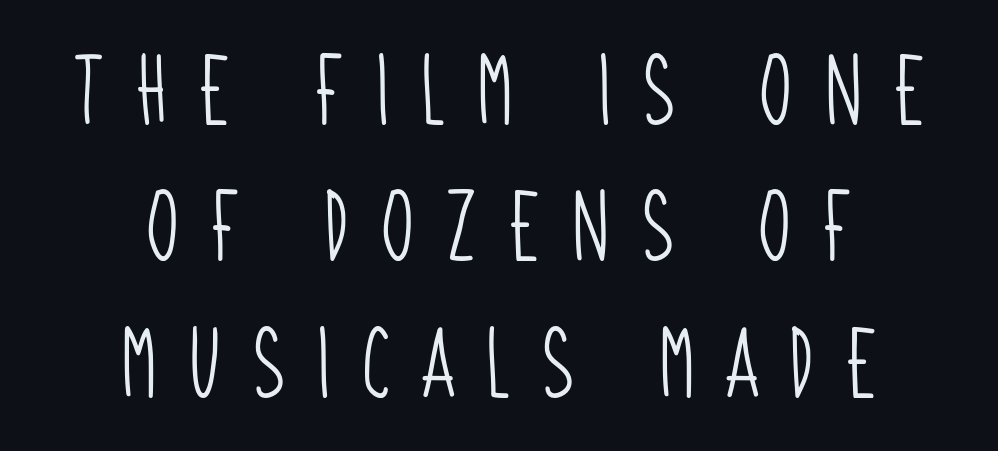
The image shows 70 px light, condensed sans-serif type; set loose line spacing (1.95x), unusually wide letter spacing (+0.43 em), not underlined; low stroke contrast and a large x-height.
